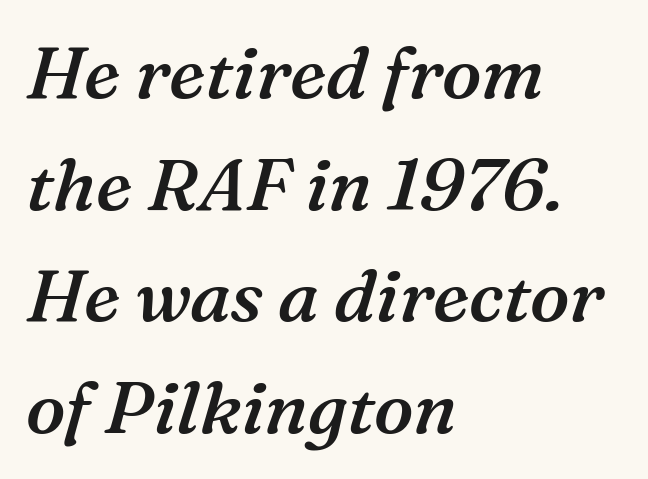
Q: Is the text bold? A: Semi-bold.
Q: Is the text italic (slanted)? A: Yes, it leans right by about 16 degrees.
Q: Is the typeface a serif or a sans-serif typeface? A: Serif.
Q: Is the text underlined? A: No.
Q: How is the paragraph aligned? A: Left-aligned.
Q: Is the spacing between letters normal or unusually wide? A: Normal.
Q: Is the spacing between lines tight, normal or loose? A: Normal.
Q: Width (condensed, normal, or wide)? A: Normal.
Q: Stroke contrast? A: Medium.
Q: x-height? A: Medium.
Q: Monospaced? A: No.
